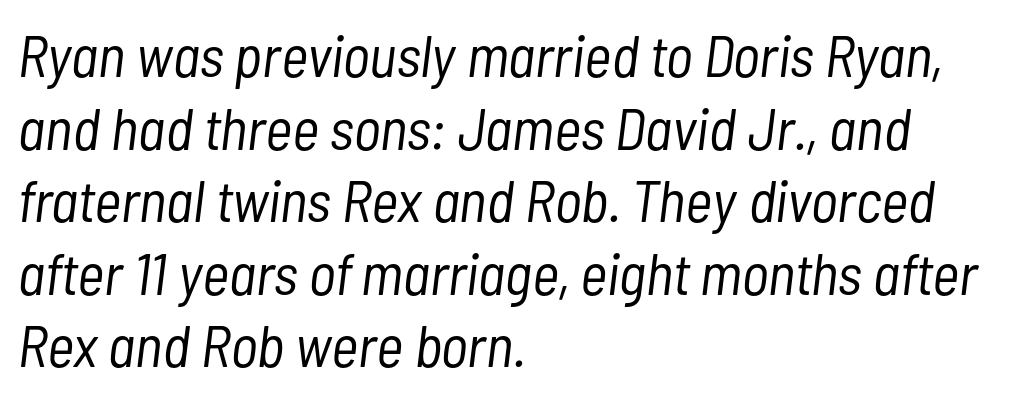
Spacing verdict: proportional, widths tailored to each character. Posture: slanted. A bare baseline throughout the passage. The passage is arranged the way most books set body copy — flush left. Short note: letters normally spaced. The strokes carry an ordinary text weight at most.
